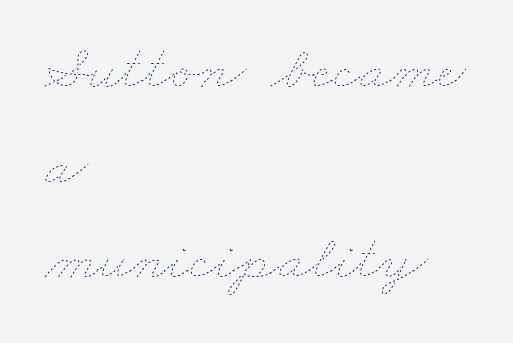
The image shows 62 px thin, wide type; set left-aligned, normal line spacing (1.53x), normal letter spacing, not underlined; low stroke contrast and a small x-height.
